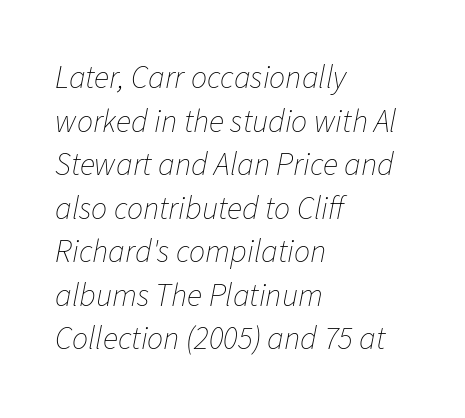
{"italic": "yes", "lean": "right", "slant_degrees": 11, "bold": "no", "weight": "thin", "width": "normal", "stroke_contrast": "low", "x_height": "medium", "monospaced": "no", "underline": "no", "align": "left", "line_spacing": "normal", "line_spacing_ratio": 1.36, "letter_spacing": "normal", "letter_spacing_em": 0.0, "glyph_px": 32}
